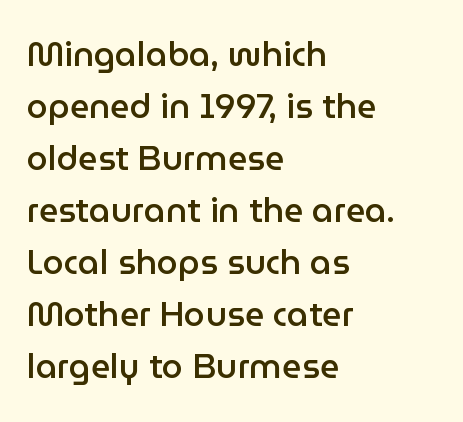
Tall strokes in this sample are plumb rather than angled. One glance says typical: line gaps are just what's usual. One-word summary of the alignment: left. The passage shown is typed in a proportional face where columns would drift. Note: no serifs on the glyphs. Here the glyphs are tracked normally, forming tight word shapes.
